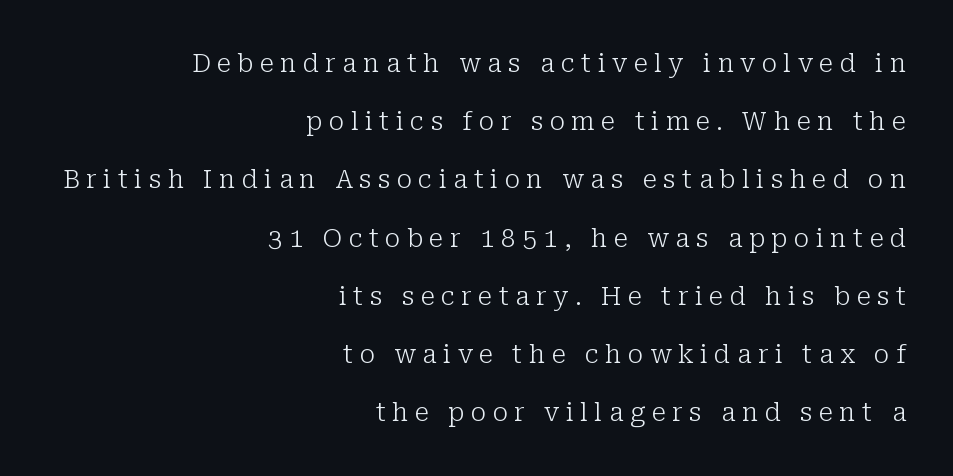
The image shows 26 px text type, upright; set right-aligned, loose line spacing (2.24x), unusually wide letter spacing (+0.25 em), not underlined.
